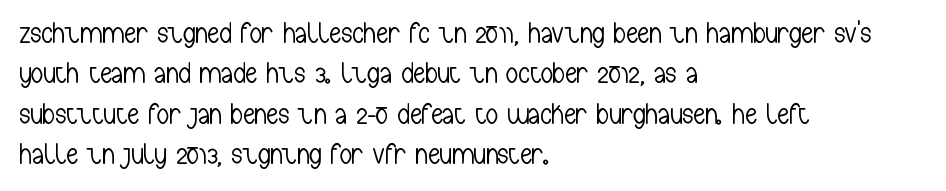
{"serif": "no", "italic": "no", "bold": "no", "weight": "light", "width": "condensed", "stroke_contrast": "low", "x_height": "medium", "monospaced": "no", "underline": "no", "align": "left", "line_spacing": "normal", "line_spacing_ratio": 1.35, "letter_spacing": "normal", "letter_spacing_em": 0.0, "glyph_px": 30}
